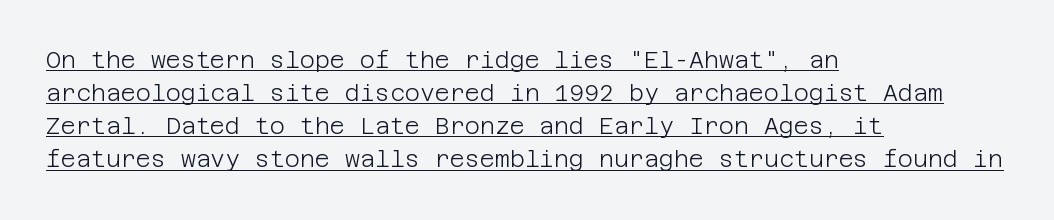
{"italic": "no", "bold": "no", "underline": "yes", "align": "left", "line_spacing": "normal", "line_spacing_ratio": 1.44, "letter_spacing": "normal", "letter_spacing_em": 0.0, "glyph_px": 23}
